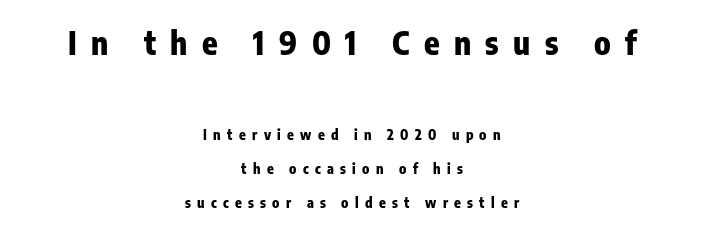
{"serif": "no", "italic": "no", "bold": "yes", "weight": "heavy", "width": "condensed", "stroke_contrast": "low", "x_height": "medium", "monospaced": "no", "underline": "no", "align": "center", "line_spacing": "loose", "line_spacing_ratio": 2.42, "letter_spacing": "wide", "letter_spacing_em": 0.45, "larger_block": "first", "size_ratio": 2.29, "glyph_px": 32}
